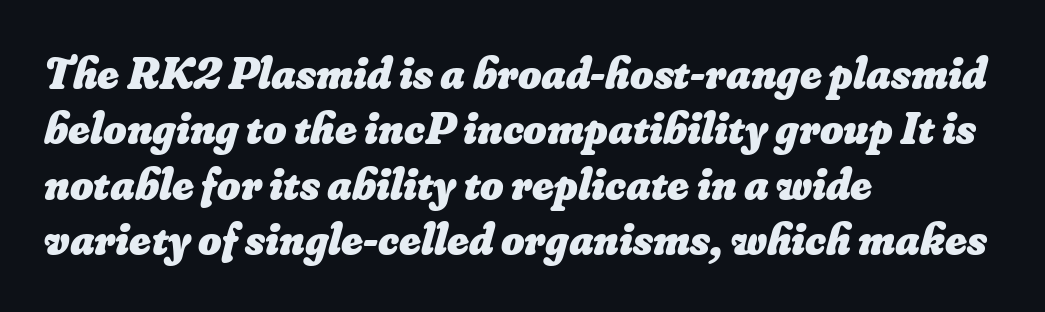
The image shows 45 px heavy type; set left-aligned, line spacing 1.23x, normal letter spacing, not underlined; low stroke contrast and a small x-height.
